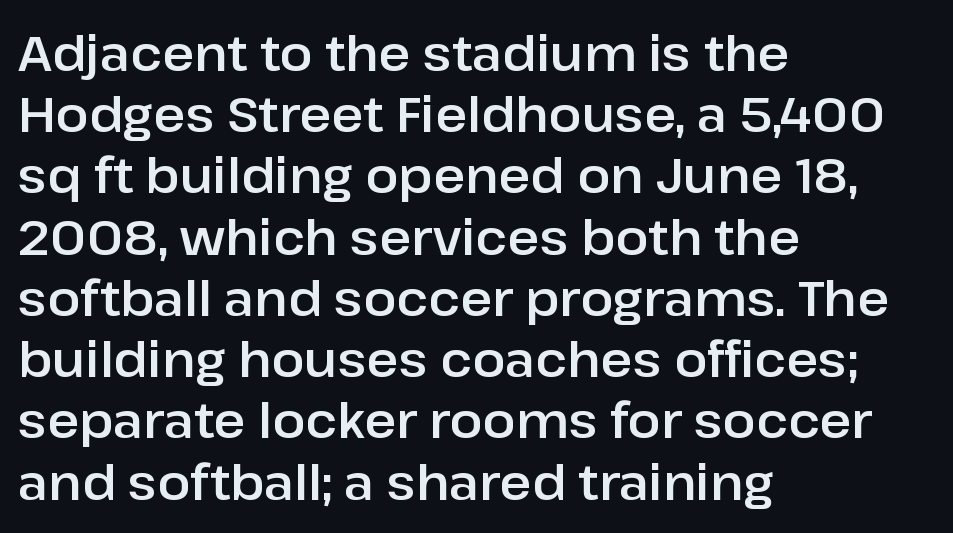
You can tell from the bare stems that sans-serif type was used. The block of text has a typical density, with ordinary space between rows. Honestly, the letter spacing is just normal — you wouldn't notice it. A typesetter would mark this as roman, not italic. The passage shown is typed in a proportional face where columns would drift.
